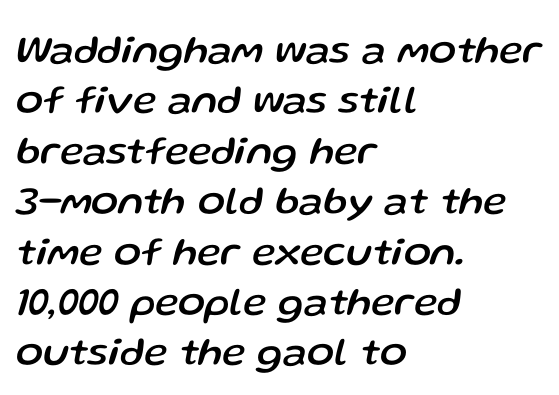
{"italic": "yes", "lean": "right", "slant_degrees": 13, "width": "normal", "stroke_contrast": "low", "x_height": "medium", "monospaced": "no", "underline": "no", "align": "left", "line_spacing": "normal", "line_spacing_ratio": 1.26, "letter_spacing": "normal", "letter_spacing_em": 0.0, "glyph_px": 40}
